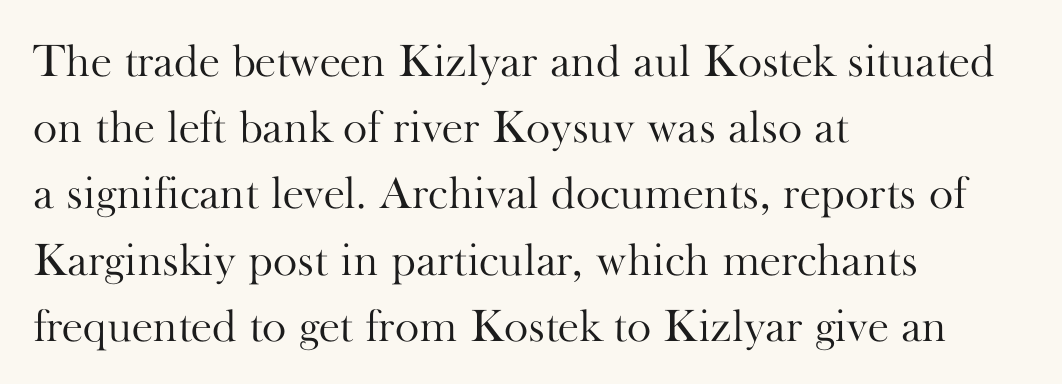
The image shows 46 px light serif type, upright; set left-aligned, normal line spacing (1.44x), normal letter spacing, not underlined; high stroke contrast and a small x-height.
